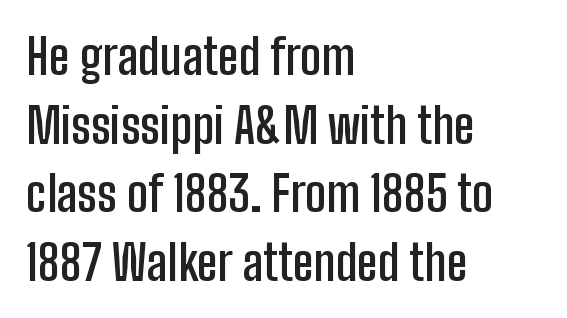
The lettering holds an erect, upright posture throughout. Is this a fixed-width face? No — the glyphs have proportional, varying widths. Observe the absence of serifs on each vertical stroke in this sample. Each new line begins a customary step beneath the previous one. The baseline area is clear.
